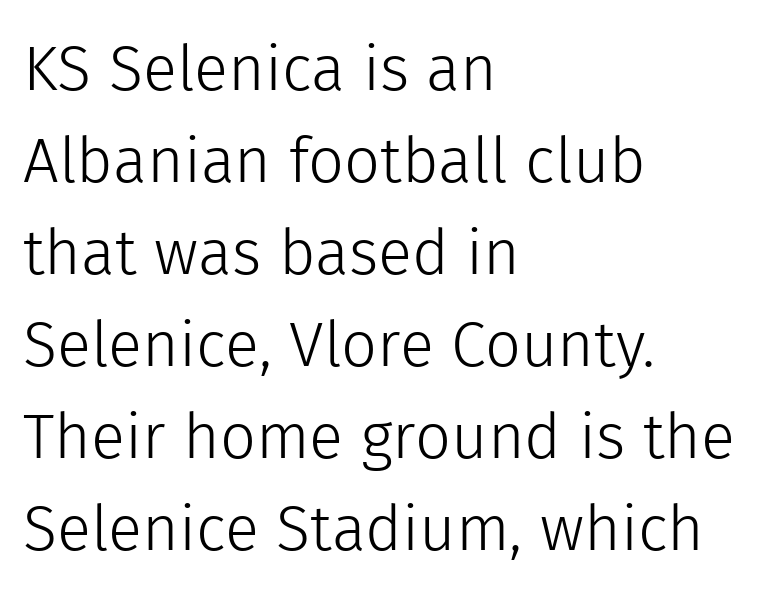
Q: Is the text bold? A: No.
Q: Is the text italic (slanted)? A: No, it is upright.
Q: Is the typeface a serif or a sans-serif typeface? A: Sans-serif.
Q: Is the text underlined? A: No.
Q: How is the paragraph aligned? A: Left-aligned.
Q: Is the spacing between letters normal or unusually wide? A: Normal.
Q: Is the spacing between lines tight, normal or loose? A: Normal.
Q: Width (condensed, normal, or wide)? A: Normal.
Q: x-height? A: Medium.
Q: Monospaced? A: No.
